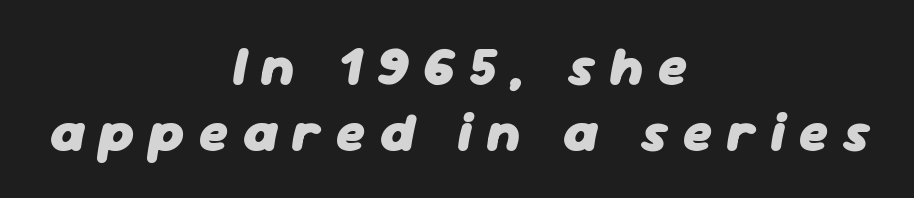
The glyphs have the mass of a bold cut. A bare baseline throughout the passage. A centered setting, common on invitations and titles, is used for this passage. The typography opts for an oblique posture over an upright one.
